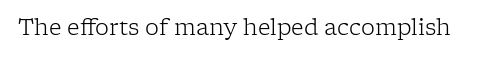
The image shows 22 px text type, upright; set normal letter spacing, not underlined.
